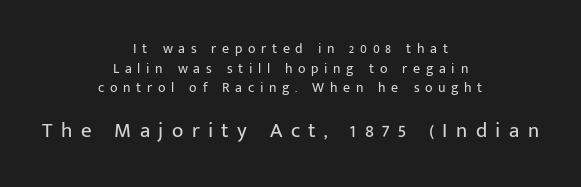
Q: Is the text bold? A: No.
Q: Is the text italic (slanted)? A: No, it is upright.
Q: Is the text underlined? A: No.
Q: How is the paragraph aligned? A: Centered.
Q: Is the spacing between letters normal or unusually wide? A: Unusually wide.
Q: Is the spacing between lines tight, normal or loose? A: Normal.
Q: Which block of text is set in a larger size, the first (top) or the second (bottom)? A: The second (bottom) one.
